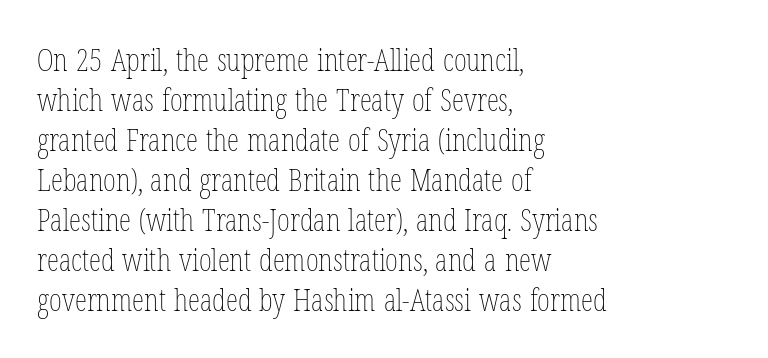
Q: Is the text bold? A: No.
Q: Is the text italic (slanted)? A: No, it is upright.
Q: Is the text underlined? A: No.
Q: How is the paragraph aligned? A: Left-aligned.
Q: Is the spacing between letters normal or unusually wide? A: Normal.
Q: Is the spacing between lines tight, normal or loose? A: Normal.
Q: Width (condensed, normal, or wide)? A: Condensed.
Q: Stroke contrast? A: Low.
Q: x-height? A: Medium.
Q: Monospaced? A: No.
